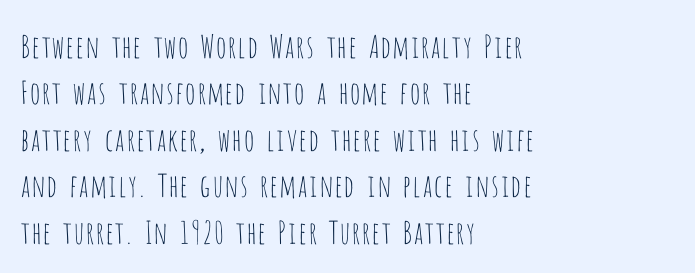
Q: Is the text bold? A: No.
Q: Is the text italic (slanted)? A: No, it is upright.
Q: Is the typeface a serif or a sans-serif typeface? A: Sans-serif.
Q: Is the text underlined? A: No.
Q: How is the paragraph aligned? A: Left-aligned.
Q: Is the spacing between letters normal or unusually wide? A: Normal.
Q: Is the spacing between lines tight, normal or loose? A: Normal.
Q: Width (condensed, normal, or wide)? A: Condensed.
Q: Stroke contrast? A: Low.
Q: x-height? A: Large.
Q: Monospaced? A: No.
